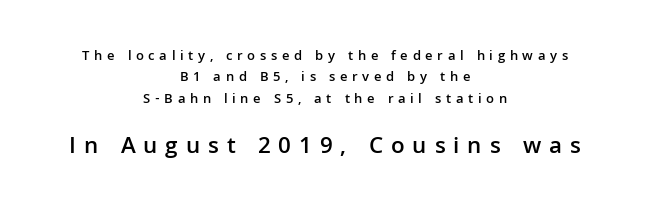
Look at the stroke-to-counter ratio: somewhat heavy, a semibold. Do the letters lean? They stand straight. The leading is moderate, giving the passage an even texture. The emphasis by scale lands on block number two, below.
